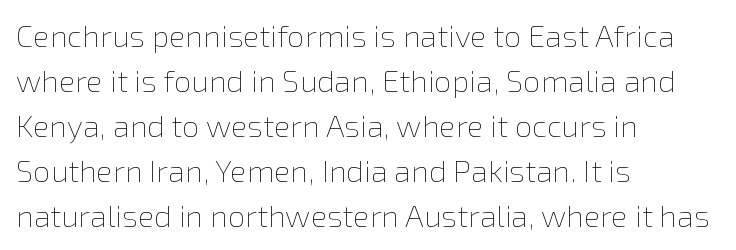
The image shows 31 px thin type, upright; set left-aligned, normal line spacing (1.45x), normal letter spacing, not underlined; low stroke contrast and a medium x-height.
